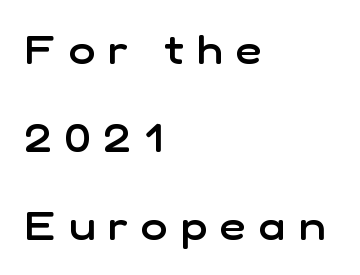
{"serif": "no", "italic": "no", "bold": "semi", "weight": "semibold", "width": "normal", "stroke_contrast": "low", "x_height": "medium", "monospaced": "no", "underline": "no", "align": "left", "line_spacing": "loose", "line_spacing_ratio": 2.2, "letter_spacing": "wide", "letter_spacing_em": 0.33, "glyph_px": 40}
